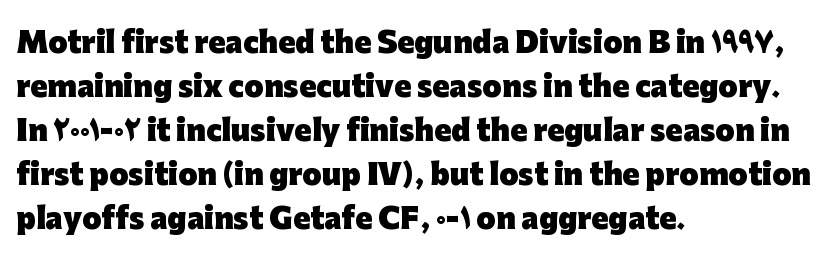
The image shows 28 px heavy sans-serif type, upright; set left-aligned, normal line spacing (1.57x), normal letter spacing, not underlined; low stroke contrast and a medium x-height.
